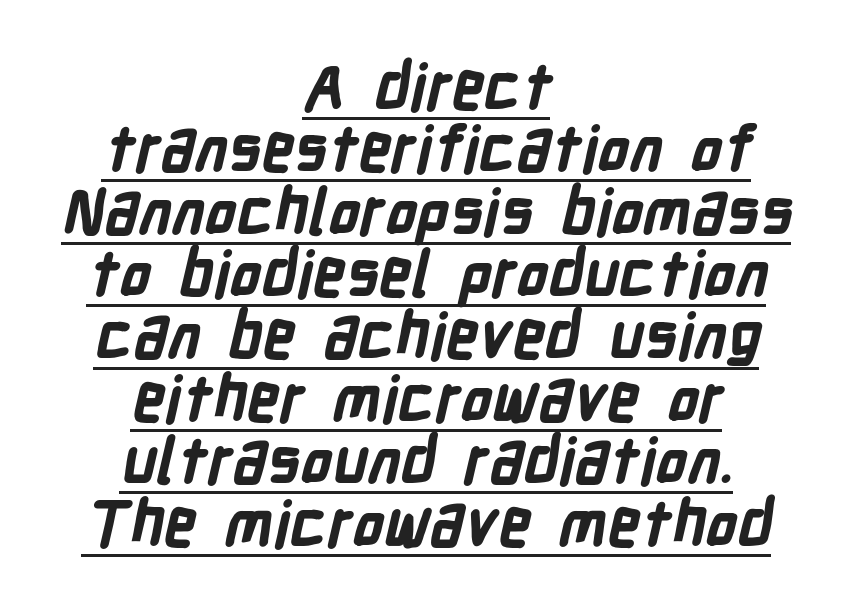
Q: Is the text bold? A: Yes.
Q: Is the typeface a serif or a sans-serif typeface? A: Sans-serif.
Q: Is the text underlined? A: Yes.
Q: How is the paragraph aligned? A: Centered.
Q: Is the spacing between letters normal or unusually wide? A: Normal.
Q: Is the spacing between lines tight, normal or loose? A: Tight.
Q: Width (condensed, normal, or wide)? A: Condensed.
Q: Stroke contrast? A: Low.
Q: x-height? A: Medium.
Q: Monospaced? A: No.
